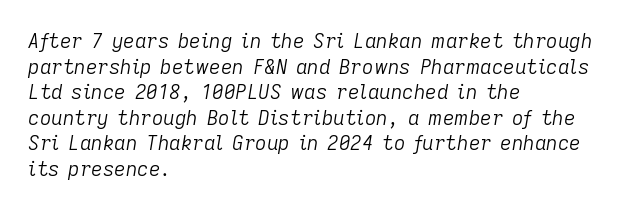
Designer's note — italics engaged. This is not heavy type; no bold has been used. The rendering anchors every line to the left-hand side. The line texture is even and compact thanks to regular tracking. How would I describe the line gaps? Plain and ordinary. Decoration check: the copy has no underline.
